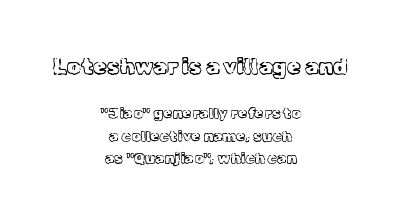
{"italic": "no", "bold": "no", "underline": "no", "align": "center", "line_spacing": "normal", "line_spacing_ratio": 1.49, "letter_spacing": "normal", "letter_spacing_em": 0.0, "larger_block": "first", "size_ratio": 1.47, "glyph_px": 22}
